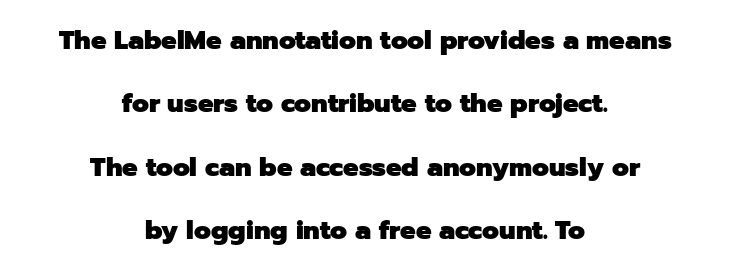
Q: Is the text bold? A: Yes.
Q: Is the text italic (slanted)? A: No, it is upright.
Q: Is the text underlined? A: No.
Q: How is the paragraph aligned? A: Centered.
Q: Is the spacing between letters normal or unusually wide? A: Normal.
Q: Is the spacing between lines tight, normal or loose? A: Loose.
